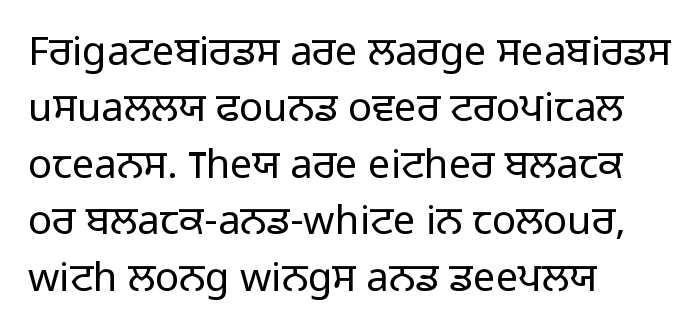
The image shows 40 px light sans-serif type, upright; set left-aligned, normal line spacing (1.41x), normal letter spacing, not underlined; low stroke contrast and a medium x-height.
